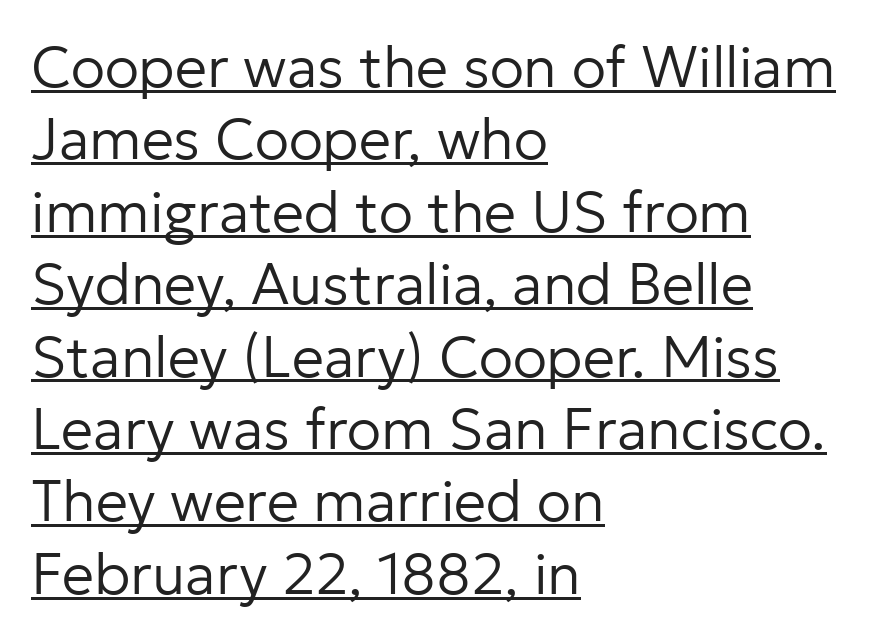
Is the stroke heavy? The answer is a plain regular-or-lighter. Do the characters align in a grid? No, the font is proportional. The space between consecutive lines is moderate. In CSS terms this would be text-align: left. Examine the stroke ends and you'll find no serifs.
